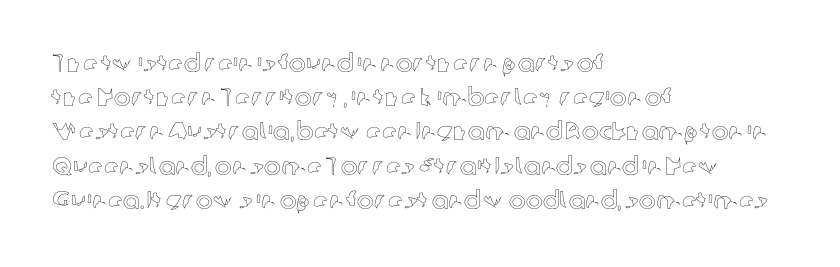
The image shows 25 px text type, upright; set left-aligned, normal line spacing (1.37x), normal letter spacing, not underlined.
